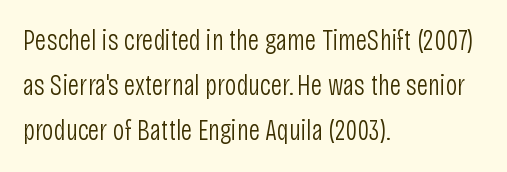
Q: Is the text bold? A: No.
Q: Is the text italic (slanted)? A: No, it is upright.
Q: Is the typeface a serif or a sans-serif typeface? A: Sans-serif.
Q: Is the text underlined? A: No.
Q: How is the paragraph aligned? A: Left-aligned.
Q: Is the spacing between letters normal or unusually wide? A: Normal.
Q: Is the spacing between lines tight, normal or loose? A: Normal.
Q: Width (condensed, normal, or wide)? A: Condensed.
Q: Stroke contrast? A: Low.
Q: x-height? A: Large.
Q: Monospaced? A: No.
